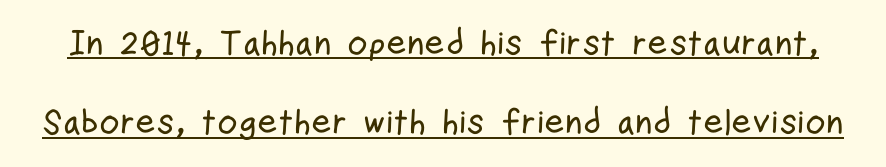
The image shows 35 px condensed sans-serif type, upright; set loose line spacing (2.27x), normal letter spacing, underlined; low stroke contrast and a medium x-height.
